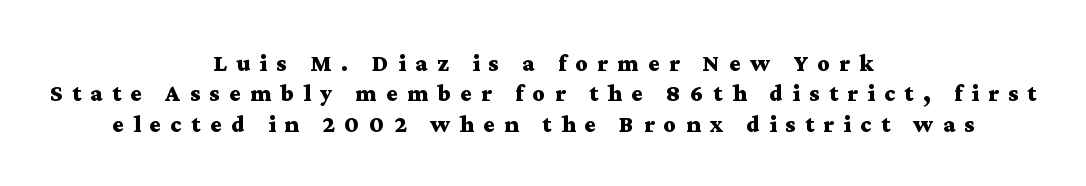
Q: Is the text bold? A: Yes.
Q: Is the text italic (slanted)? A: No, it is upright.
Q: Is the text underlined? A: No.
Q: How is the paragraph aligned? A: Centered.
Q: Is the spacing between letters normal or unusually wide? A: Unusually wide.
Q: Is the spacing between lines tight, normal or loose? A: Normal.
